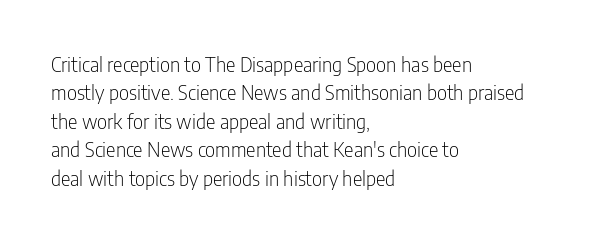
Q: Is the text bold? A: No.
Q: Is the text italic (slanted)? A: No, it is upright.
Q: Is the text underlined? A: No.
Q: How is the paragraph aligned? A: Left-aligned.
Q: Is the spacing between letters normal or unusually wide? A: Normal.
Q: Is the spacing between lines tight, normal or loose? A: Normal.
